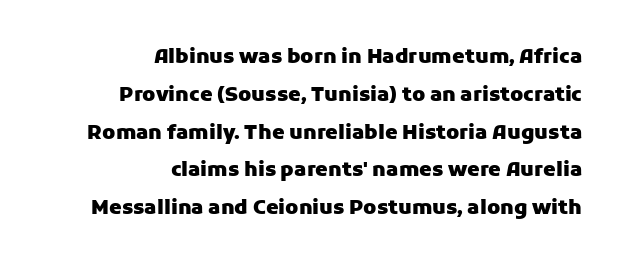
The image shows 20 px bold type, upright; set right-aligned, line spacing 1.89x, normal letter spacing, not underlined.
